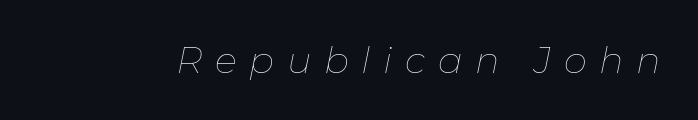
{"italic": "yes", "lean": "right", "slant_degrees": 11, "bold": "no", "weight": "thin", "width": "normal", "stroke_contrast": "low", "x_height": "medium", "monospaced": "no", "underline": "no", "letter_spacing": "wide", "letter_spacing_em": 0.34, "glyph_px": 37}
